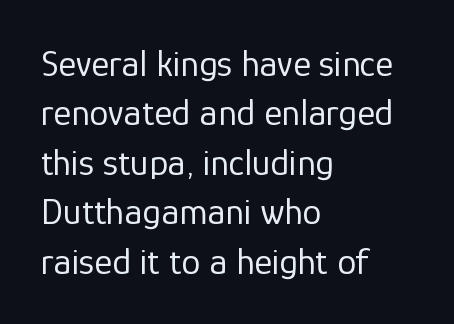
{"serif": "no", "italic": "no", "bold": "no", "weight": "regular", "width": "normal", "stroke_contrast": "low", "x_height": "medium", "monospaced": "no", "underline": "no", "align": "left", "line_spacing": "normal", "line_spacing_ratio": 1.3, "letter_spacing": "normal", "letter_spacing_em": 0.0, "glyph_px": 38}
